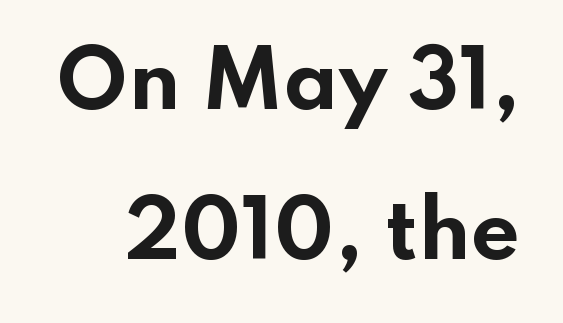
{"serif": "no", "italic": "no", "bold": "yes", "weight": "bold", "width": "wide", "stroke_contrast": "low", "x_height": "small", "monospaced": "no", "underline": "no", "line_spacing": "loose", "line_spacing_ratio": 1.95, "letter_spacing": "normal", "letter_spacing_em": 0.0, "glyph_px": 77}
